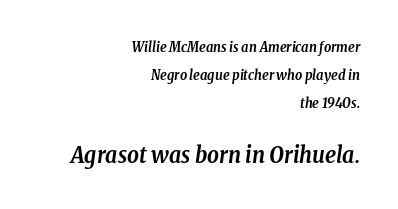
The image shows 23 px bold type, italic (leaning right); set right-aligned, loose line spacing (2.0x), normal letter spacing, not underlined; the second (bottom) block is 1.64x larger.
